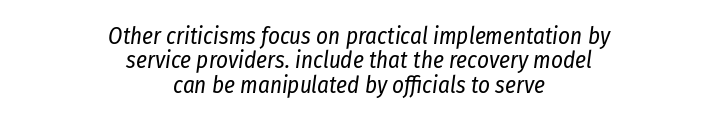
The image shows 23 px text type, italic (leaning right); set centered, tight line spacing (1.06x), normal letter spacing, not underlined.
